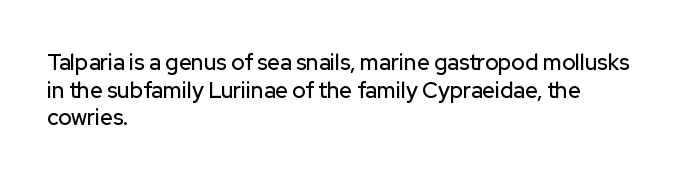
Q: Is the text italic (slanted)? A: No, it is upright.
Q: Is the text underlined? A: No.
Q: How is the paragraph aligned? A: Left-aligned.
Q: Is the spacing between letters normal or unusually wide? A: Normal.
Q: Is the spacing between lines tight, normal or loose? A: Normal.
